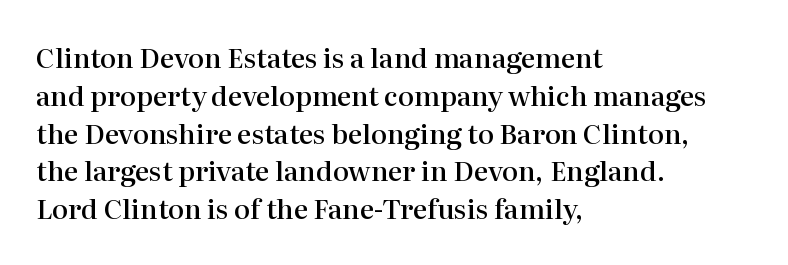
Q: Is the text bold? A: Semi-bold.
Q: Is the text italic (slanted)? A: No, it is upright.
Q: Is the text underlined? A: No.
Q: How is the paragraph aligned? A: Left-aligned.
Q: Is the spacing between letters normal or unusually wide? A: Normal.
Q: Is the spacing between lines tight, normal or loose? A: Normal.
